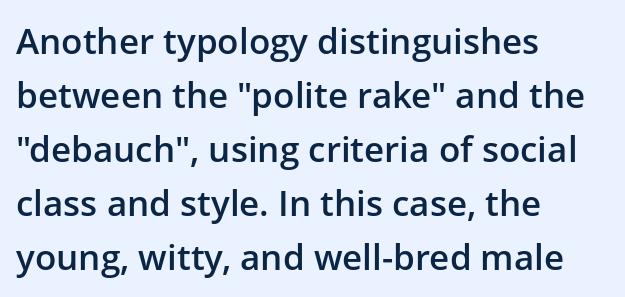
Glyph-to-glyph distance matches everyday printed text. Ascenders rise straight up at ninety degrees. Summary of vertical rhythm: regular, with standard interline spacing. Set as a demibold, roughly 600 on the weight scale. Character widths vary here, with narrow letters taking less room than wide ones. Nothing sits at the stroke ends, so this counts as sans-serif.
